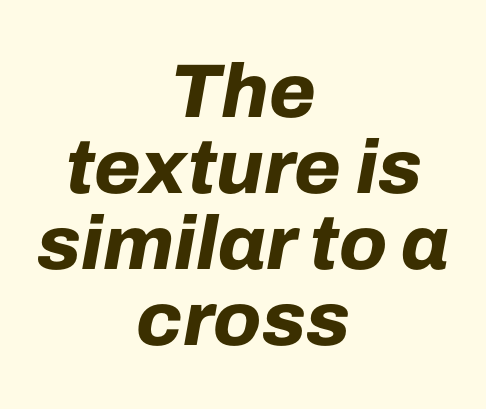
{"italic": "yes", "lean": "right", "slant_degrees": 10, "bold": "yes", "weight": "bold", "width": "normal", "stroke_contrast": "low", "x_height": "medium", "monospaced": "no", "underline": "no", "align": "center", "line_spacing": "tight", "line_spacing_ratio": 1.0, "letter_spacing": "normal", "letter_spacing_em": 0.0, "glyph_px": 76}
